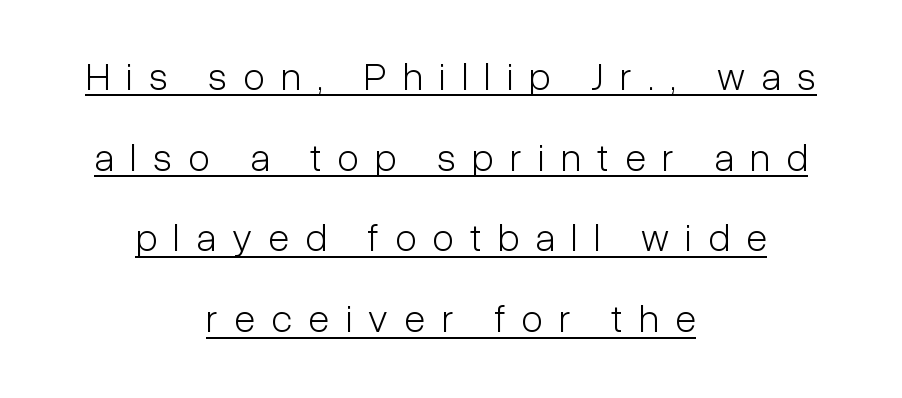
Stroke terminals: plain, sans-serif. Widely set lines give the paragraph a tall, airy silhouette. Caption: multi-line text, centered on the measure. A roman cut, with each character standing at attention. The passage shown is underscored from start to finish.
